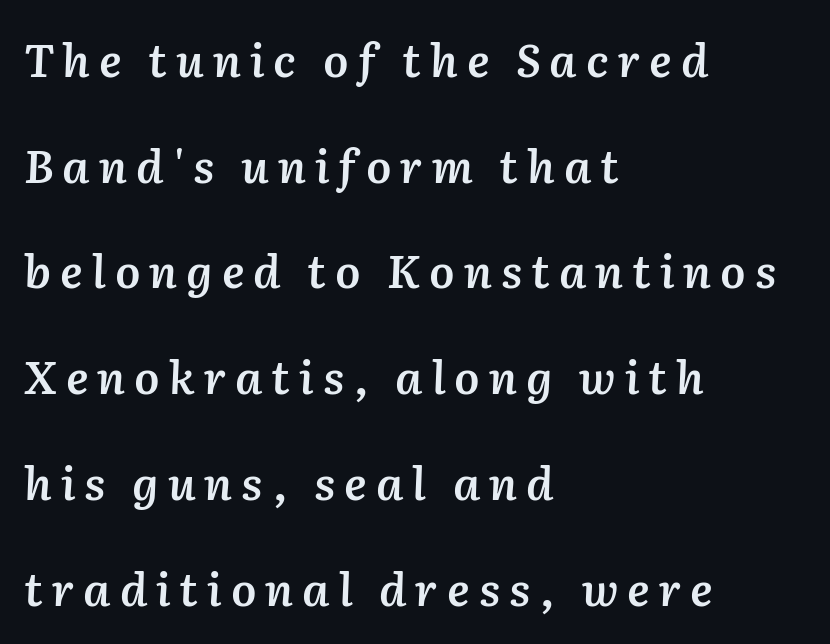
{"italic": "yes", "lean": "right", "slant_degrees": 2, "bold": "semi", "weight": "semibold", "width": "normal", "stroke_contrast": "medium", "x_height": "medium", "monospaced": "no", "underline": "no", "align": "left", "line_spacing": "loose", "line_spacing_ratio": 2.35, "letter_spacing": "wide", "letter_spacing_em": 0.2, "glyph_px": 45}
